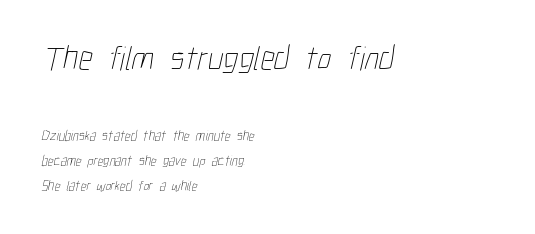
Q: Is the text bold? A: No.
Q: Is the text underlined? A: No.
Q: How is the paragraph aligned? A: Left-aligned.
Q: Is the spacing between letters normal or unusually wide? A: Normal.
Q: Which block of text is set in a larger size, the first (top) or the second (bottom)? A: The first (top) one.
Q: Width (condensed, normal, or wide)? A: Condensed.
Q: Stroke contrast? A: Low.
Q: x-height? A: Medium.
Q: Monospaced? A: No.
